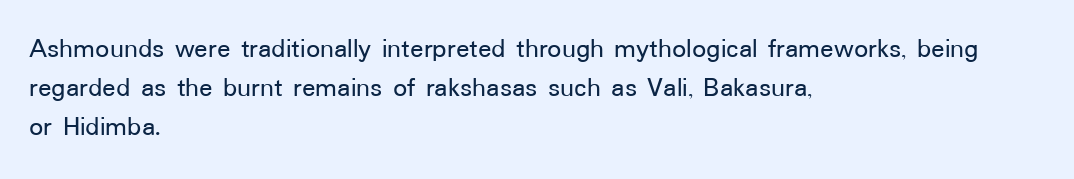
The specimen omits any rule beneath the text block's lines. The letters advance in unequal steps, a hallmark of proportional type. Between one letter and the next there's only the usual sliver of space. This is sans-serif lettering, the kind often seen on screens and signage. Horizontally, the lines are justified to the leading edge only. Posture: vertical.
